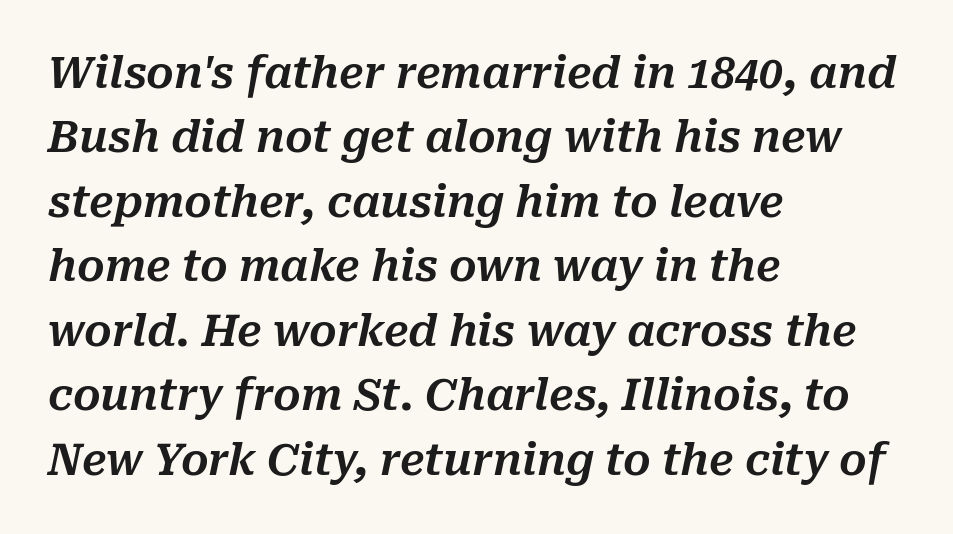
The image shows 43 px text type, italic (leaning right); set left-aligned, normal line spacing (1.5x), normal letter spacing, not underlined; medium stroke contrast and a medium x-height.
